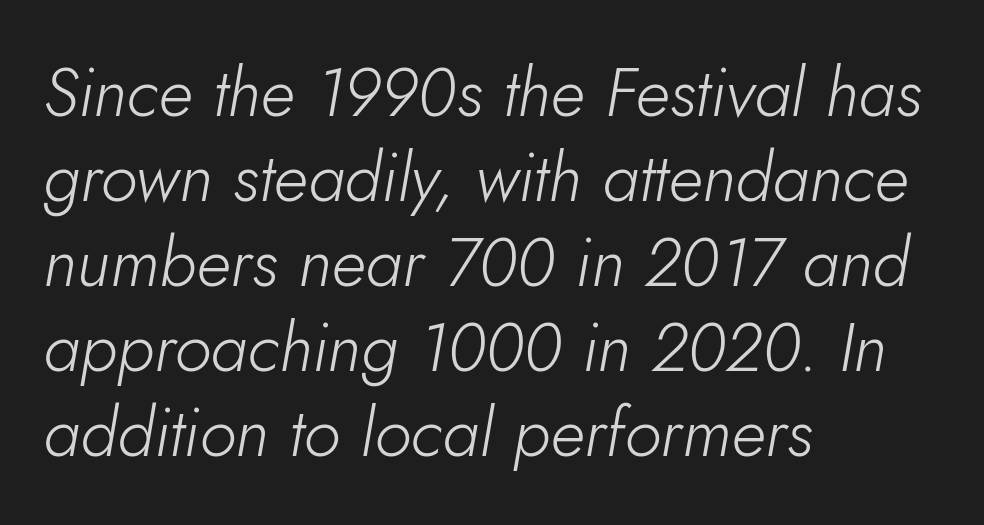
One glance says typical: line gaps are just what's usual. Is the block centered? No — it sits flush against the left margin. This rendering leaves character spacing at its baseline value. This reads as an unemphasized weight, regular at the heaviest. Slanted lettering throughout. Unmarked baselines from the first word to the last.
